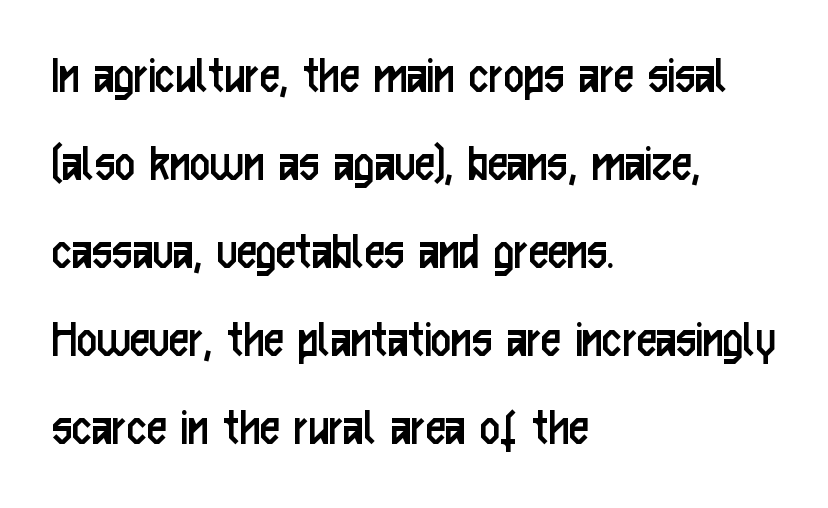
The image shows 56 px regular-weight, condensed sans-serif type, upright; set left-aligned, normal line spacing (1.57x), normal letter spacing, not underlined; low stroke contrast and a medium x-height.
